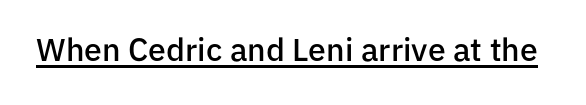
The string is rendered with underlining switched on. Grotesque or geometric, the face here clearly has no serifs. The letters sit at their default tracking, neither squeezed nor spread. This sample has the flowing, uneven cadence of proportional lettering. Nope, not italic — everything's standing straight. Caption: semibold face, moderately heavy strokes.
